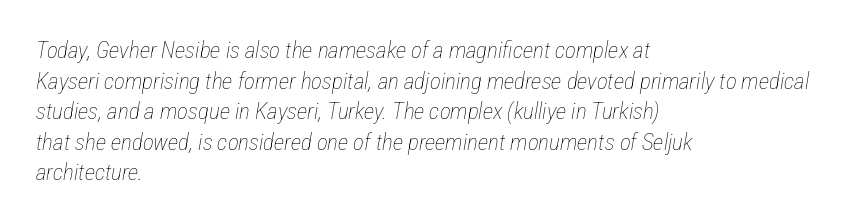
The image shows 23 px text type, italic (leaning right); set left-aligned, normal line spacing (1.33x), normal letter spacing, not underlined.
